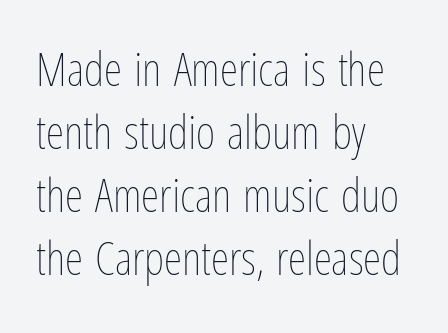
{"italic": "no", "bold": "no", "weight": "thin", "width": "condensed", "stroke_contrast": "low", "x_height": "medium", "monospaced": "no", "underline": "no", "align": "left", "line_spacing": "normal", "line_spacing_ratio": 1.34, "letter_spacing": "normal", "letter_spacing_em": 0.0, "glyph_px": 47}
